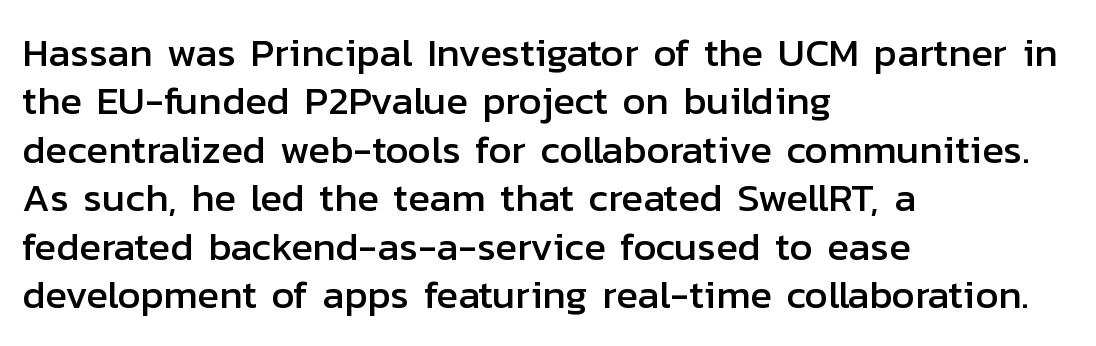
The image shows 40 px sans-serif type, upright; set left-aligned, line spacing 1.21x, normal letter spacing, not underlined; low stroke contrast and a medium x-height.
